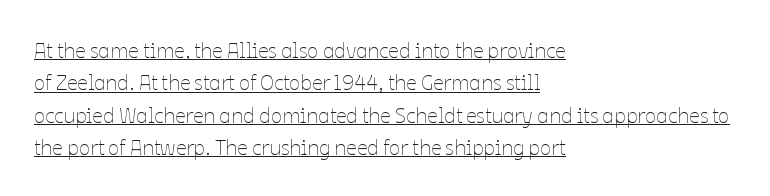
This is underlined copy, the kind a proofreader might mark for attention. The characters are drawn with everyday or finer stroke widths. What stands out about the letter spacing? Nothing — it is the standard amount. These lines sit exactly where default settings would place them. The ragged edge is on the right, which tells us the setting is flush left. Posture: upright roman.
